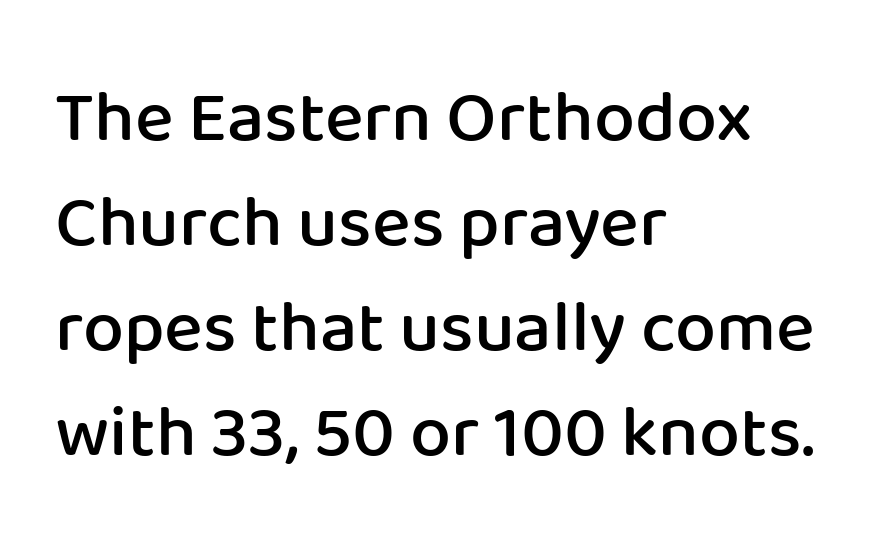
{"serif": "no", "italic": "no", "bold": "semi", "weight": "semibold", "width": "normal", "stroke_contrast": "low", "x_height": "medium", "monospaced": "no", "underline": "no", "align": "left", "line_spacing": "normal", "line_spacing_ratio": 1.44, "letter_spacing": "normal", "letter_spacing_em": 0.0, "glyph_px": 73}
